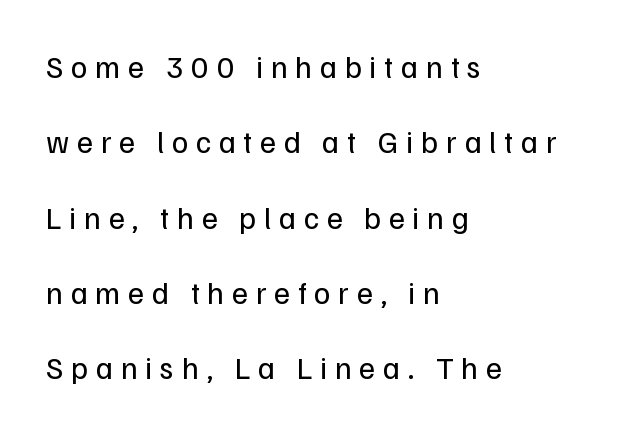
The image shows 31 px regular-weight sans-serif type, upright; set left-aligned, loose line spacing (2.43x), unusually wide letter spacing (+0.25 em), not underlined; low stroke contrast and a medium x-height.
